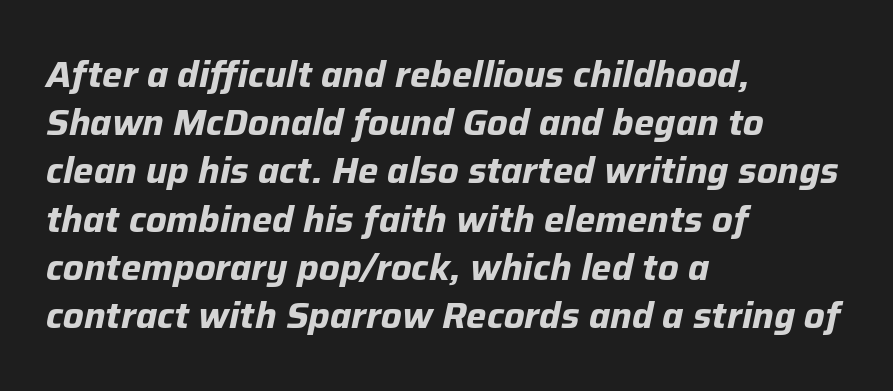
{"italic": "yes", "lean": "right", "slant_degrees": 12, "bold": "yes", "weight": "bold", "width": "normal", "stroke_contrast": "low", "x_height": "medium", "monospaced": "no", "underline": "no", "align": "left", "line_spacing": "normal", "line_spacing_ratio": 1.34, "letter_spacing": "normal", "letter_spacing_em": 0.0, "glyph_px": 36}
